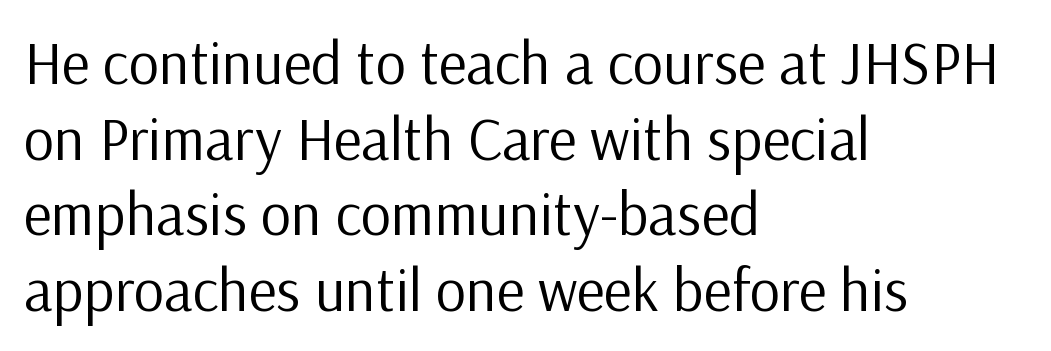
Q: Is the text bold? A: No.
Q: Is the text italic (slanted)? A: No, it is upright.
Q: Is the typeface a serif or a sans-serif typeface? A: Sans-serif.
Q: Is the text underlined? A: No.
Q: How is the paragraph aligned? A: Left-aligned.
Q: Is the spacing between letters normal or unusually wide? A: Normal.
Q: Is the spacing between lines tight, normal or loose? A: Normal.
Q: Width (condensed, normal, or wide)? A: Normal.
Q: Stroke contrast? A: Low.
Q: x-height? A: Medium.
Q: Monospaced? A: No.
